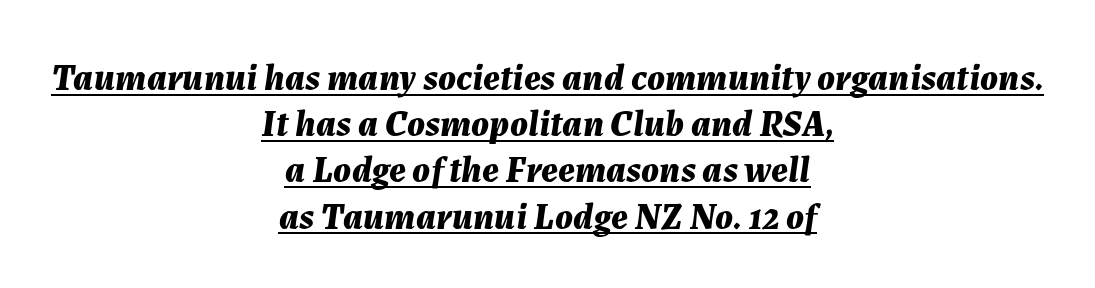
The image shows 37 px bold type, italic (leaning right); set centered, normal line spacing (1.25x), normal letter spacing, underlined; medium stroke contrast and a medium x-height.
